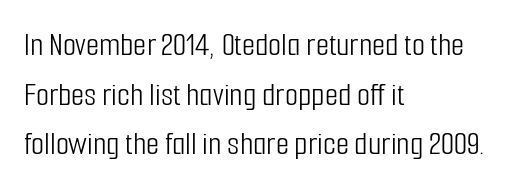
Left-aligned paragraph, ragged on the right. The cut favours lightness, reaching ordinary text weight at its darkest. Is this a sans? Yes — the strokes have no serifs. Posture: straight, roman, zero tilt. If you measured baseline to baseline, you'd find a middling distance. The baseline area is clear.
